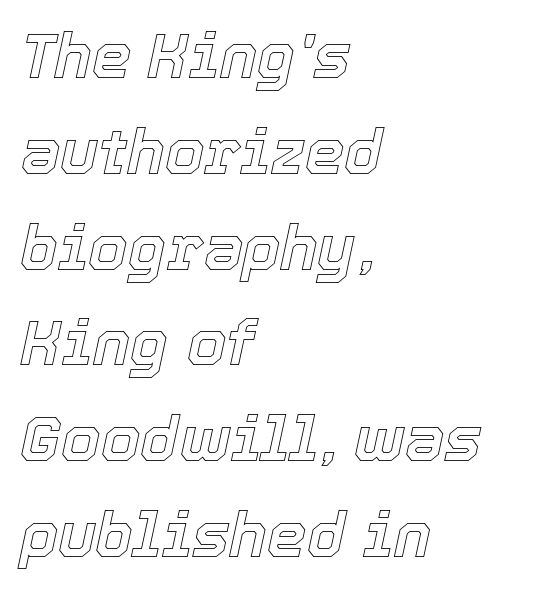
Q: Is the text italic (slanted)? A: Yes, it leans right by about 12 degrees.
Q: Is the text underlined? A: No.
Q: How is the paragraph aligned? A: Left-aligned.
Q: Is the spacing between letters normal or unusually wide? A: Normal.
Q: Is the spacing between lines tight, normal or loose? A: Normal.
Q: Width (condensed, normal, or wide)? A: Normal.
Q: x-height? A: Medium.
Q: Monospaced? A: No.
